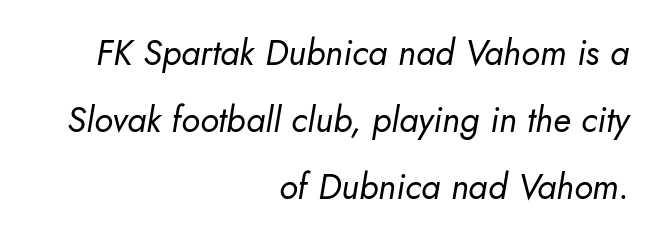
Quick note: underline off. You could not count columns in this text — the font is proportionally spaced. Horizontal bands of white between lines are thick stripes. Which margin do the lines hug? The right one — the left edge is uneven. Slanted lettering throughout.
